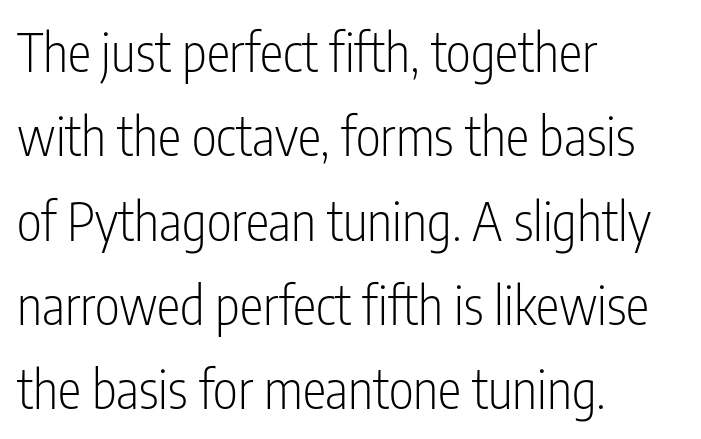
Does the copy run flush right? No — it runs flush left. The text was rendered using a sans face with plain stroke endings. No extra tracking has been applied to these lines. Each letter keeps its own natural width here, so spacing adapts to shape.
